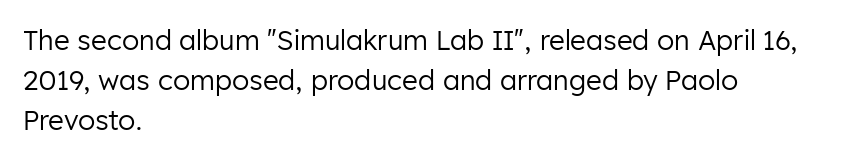
The image shows 27 px text type, upright; set left-aligned, normal line spacing (1.49x), normal letter spacing, not underlined.
